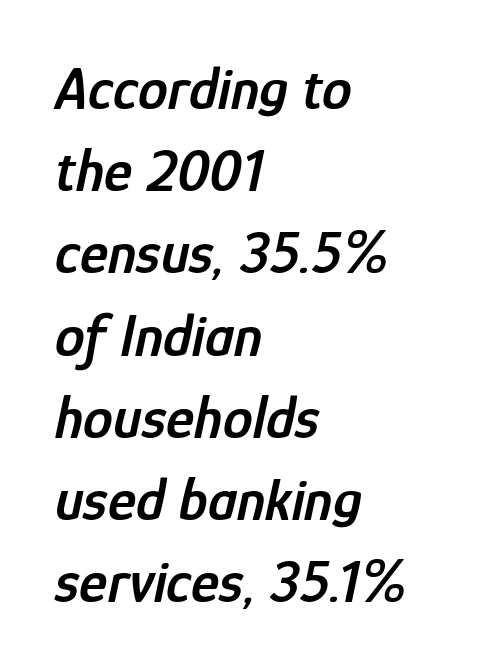
Think of a printed novel: that variable character pitch is what you see here. These lines were composed using italics. Regarding leading, the lines here are spaced in the standard way. Observe the ordinary spacing: letters are neighbours, not strangers.
